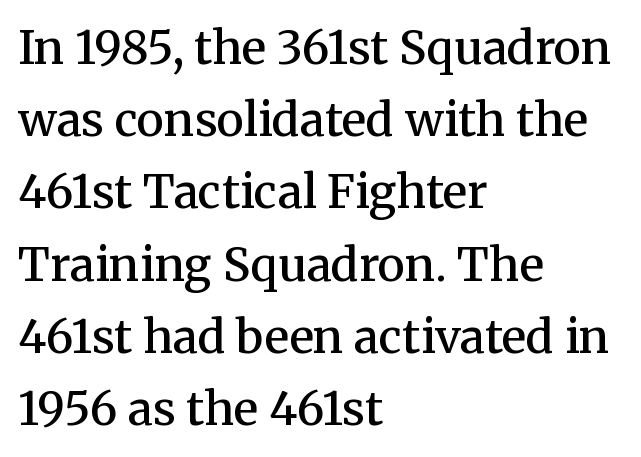
Q: Is the text bold? A: Semi-bold.
Q: Is the text italic (slanted)? A: No, it is upright.
Q: Is the typeface a serif or a sans-serif typeface? A: Serif.
Q: Is the text underlined? A: No.
Q: How is the paragraph aligned? A: Left-aligned.
Q: Is the spacing between letters normal or unusually wide? A: Normal.
Q: Is the spacing between lines tight, normal or loose? A: Normal.
Q: Width (condensed, normal, or wide)? A: Normal.
Q: Stroke contrast? A: Medium.
Q: x-height? A: Medium.
Q: Monospaced? A: No.
